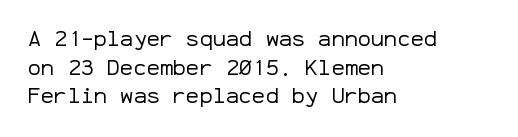
Check the space under the baseline: it is left empty. Characters follow at the spacing the type designer built in. These glyphs show unthickened strokes, regular width or finer. This is the regular roman posture of the typeface. A typesetter would call this leading conventional body-copy spacing. The compositor pushed each line to the left boundary.
